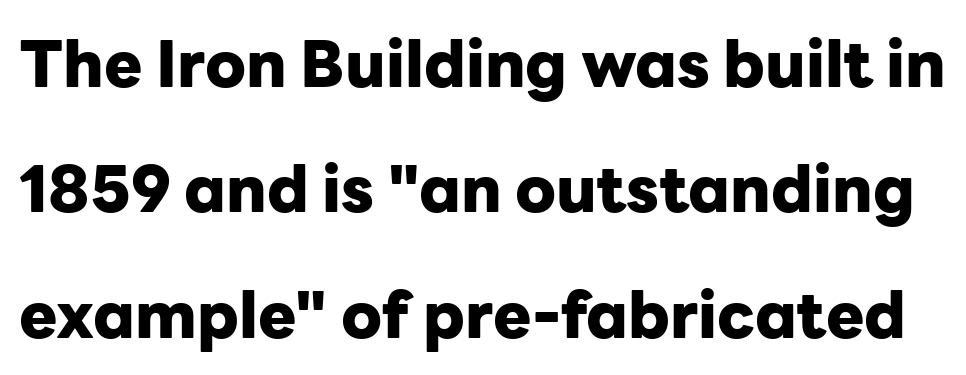
The image shows 64 px heavy sans-serif type, upright; set loose line spacing (1.96x), normal letter spacing, not underlined; low stroke contrast and a medium x-height.
